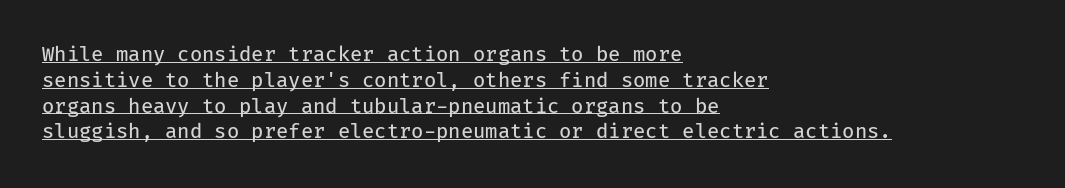
Casual observation: everything's shoved over to the left. Descenders here cross a horizontal rule under the line. This is the regular roman posture of the typeface. The letterforms sit shoulder to shoulder at normal distance.
